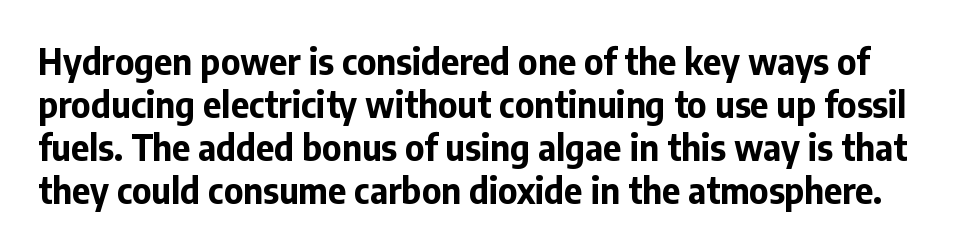
This sample uses plain, unmodified letter spacing. The glyphs in this specimen are sans serif. This is roman type, the default non-slanted kind. The passage shown is typed in a proportional face where columns would drift. Typographic density is high because the face is bold.
